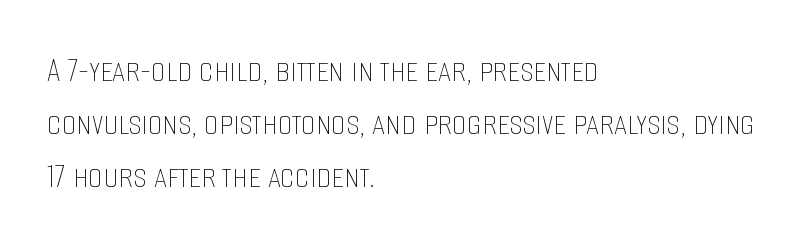
The image shows 37 px thin, condensed type, upright; set left-aligned, normal line spacing (1.43x), normal letter spacing, not underlined; low stroke contrast and a large x-height.
